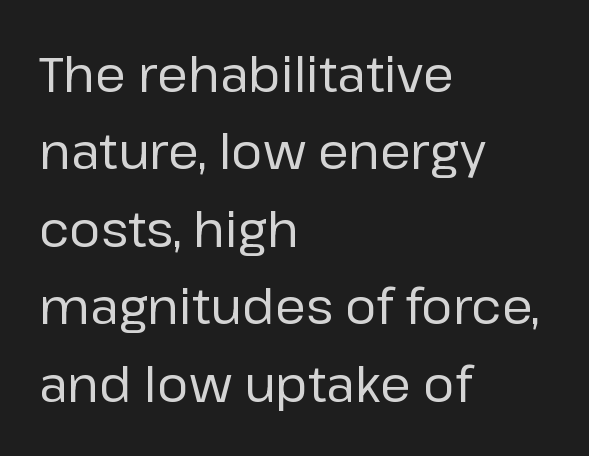
Q: Is the text bold? A: No.
Q: Is the text italic (slanted)? A: No, it is upright.
Q: Is the typeface a serif or a sans-serif typeface? A: Sans-serif.
Q: Is the text underlined? A: No.
Q: How is the paragraph aligned? A: Left-aligned.
Q: Is the spacing between letters normal or unusually wide? A: Normal.
Q: Is the spacing between lines tight, normal or loose? A: Normal.
Q: Width (condensed, normal, or wide)? A: Normal.
Q: Stroke contrast? A: Low.
Q: x-height? A: Medium.
Q: Monospaced? A: No.
